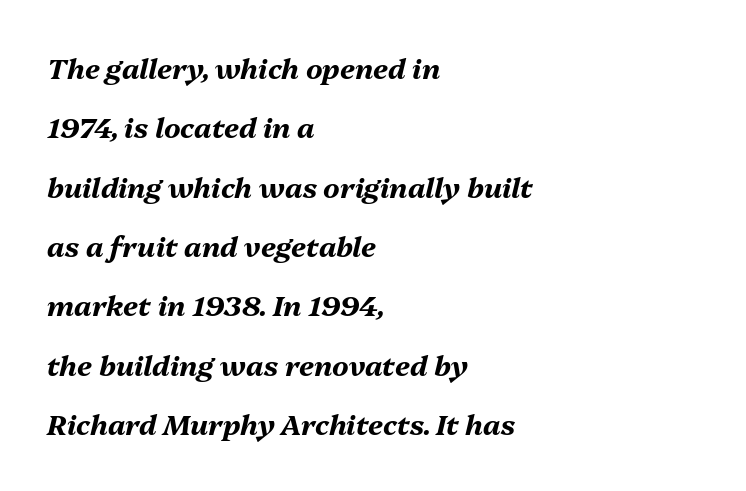
{"italic": "yes", "lean": "right", "slant_degrees": 13, "bold": "yes", "weight": "bold", "width": "normal", "stroke_contrast": "medium", "x_height": "medium", "monospaced": "no", "underline": "no", "align": "left", "line_spacing": "loose", "line_spacing_ratio": 2.12, "letter_spacing": "normal", "letter_spacing_em": 0.0, "glyph_px": 28}
